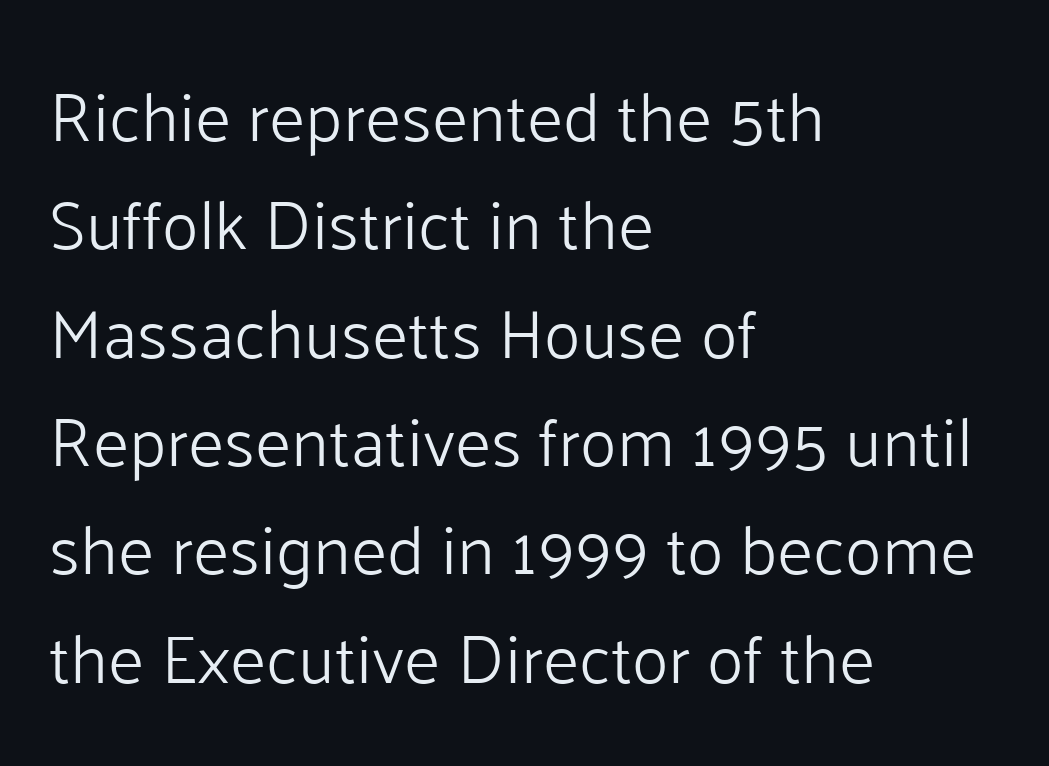
The image shows 69 px light sans-serif type, upright; set left-aligned, normal line spacing (1.57x), normal letter spacing, not underlined; low stroke contrast and a medium x-height.
